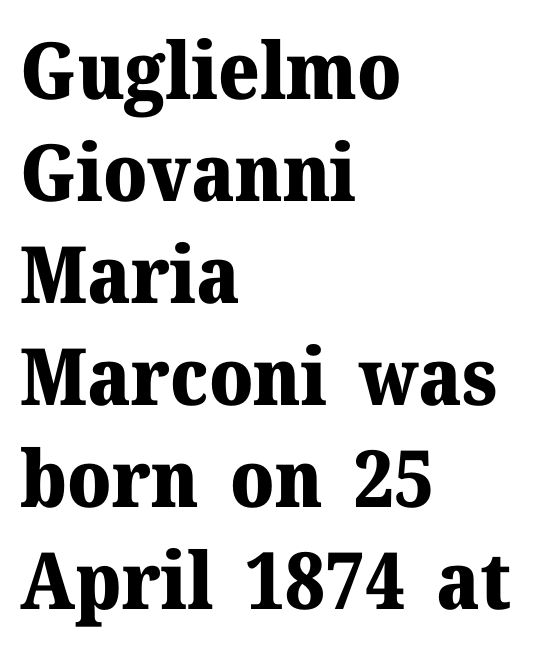
The rendering keeps characters at their native spacing. The specimen reads as upright at a glance. Is this a fixed-width face? No — the glyphs have proportional, varying widths. Summary of weight: heavy, a full bold.
